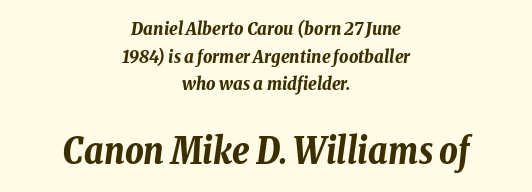
Interline gaps are of average width in this sample. The tracking reads as untouched default to a designer's eye. Horizontal alignment here is central, giving a formal, balanced look. There's an unmistakable incline to the writing here. The zone under the glyphs is completely vacant.
